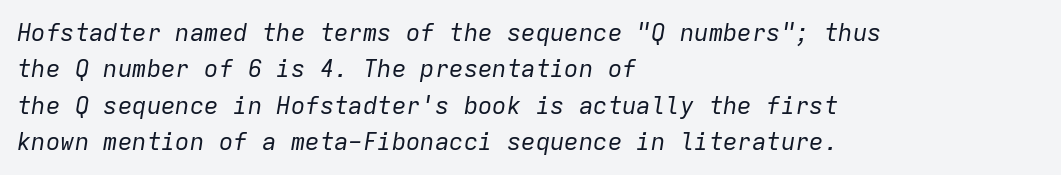
Q: Is the text bold? A: No.
Q: Is the text italic (slanted)? A: Yes, it leans right by about 9 degrees.
Q: Is the text underlined? A: No.
Q: How is the paragraph aligned? A: Left-aligned.
Q: Is the spacing between letters normal or unusually wide? A: Normal.
Q: Is the spacing between lines tight, normal or loose? A: Normal.
